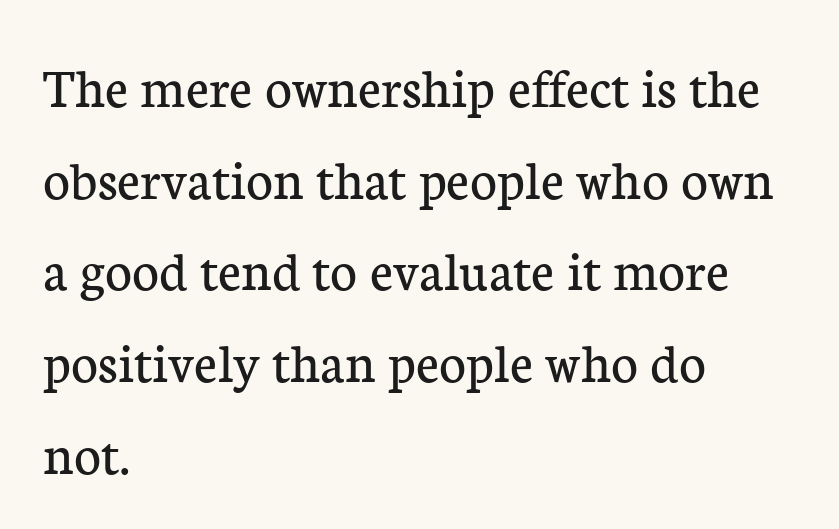
The image shows 58 px regular-weight serif type, upright; set left-aligned, normal line spacing (1.58x), normal letter spacing, not underlined; low stroke contrast and a medium x-height.
